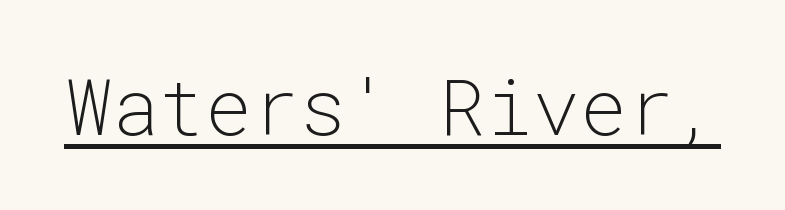
The image shows 78 px light sans-serif type, upright, monospaced; set normal letter spacing, underlined; low stroke contrast and a medium x-height.
